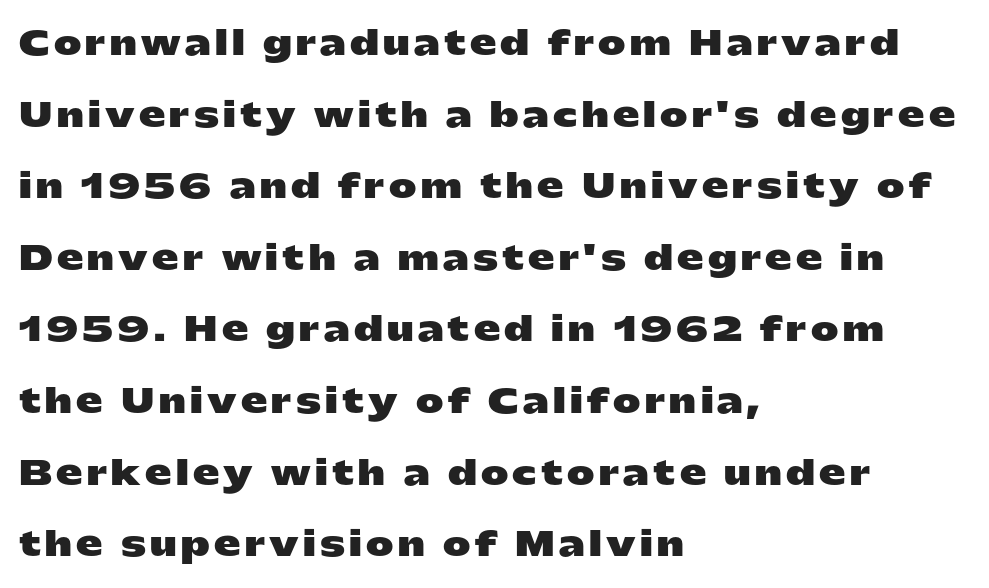
{"serif": "no", "italic": "no", "bold": "yes", "weight": "heavy", "width": "wide", "stroke_contrast": "low", "x_height": "medium", "monospaced": "no", "underline": "no", "align": "left", "line_spacing": "loose", "line_spacing_ratio": 2.17, "glyph_px": 33}
